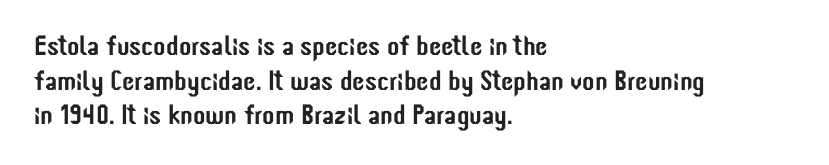
{"serif": "no", "italic": "no", "width": "condensed", "stroke_contrast": "low", "x_height": "medium", "monospaced": "no", "underline": "no", "align": "left", "line_spacing_ratio": 1.24, "letter_spacing": "normal", "letter_spacing_em": 0.0, "glyph_px": 28}
